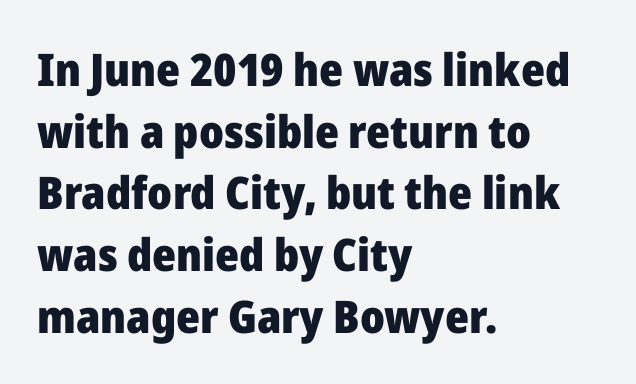
The type sits square on the baseline with zero lean. Are there feet on the stems? There aren't — it's a sans. Thick stems and heavy bowls — unmistakably bold. Do the characters align in a grid? No, the font is proportional. The letters sit at their default tracking, neither squeezed nor spread.
